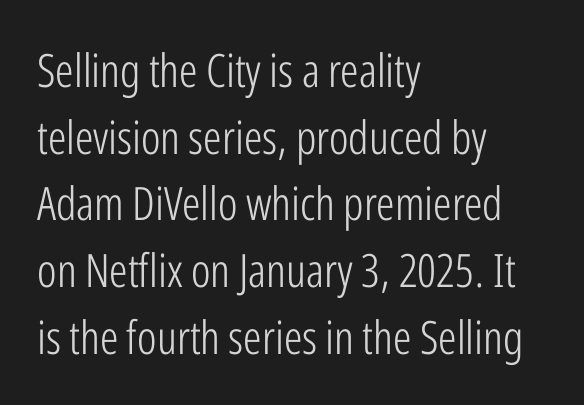
Is the stroke heavy? The answer is a plain regular-or-lighter. Descenders hang freely into open space. Is this a sans? Yes — the strokes have no serifs. Left-aligned paragraph, ragged on the right. This is the regular roman posture of the typeface. Reading down the column, the eye jumps a familiar distance to each next line.
